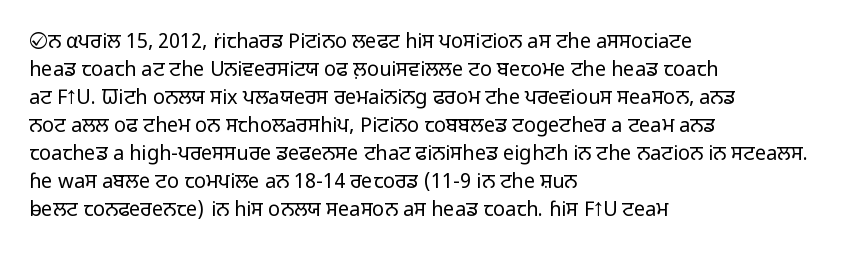
The image shows 20 px text type, upright; set left-aligned, normal line spacing (1.4x), normal letter spacing, not underlined.
